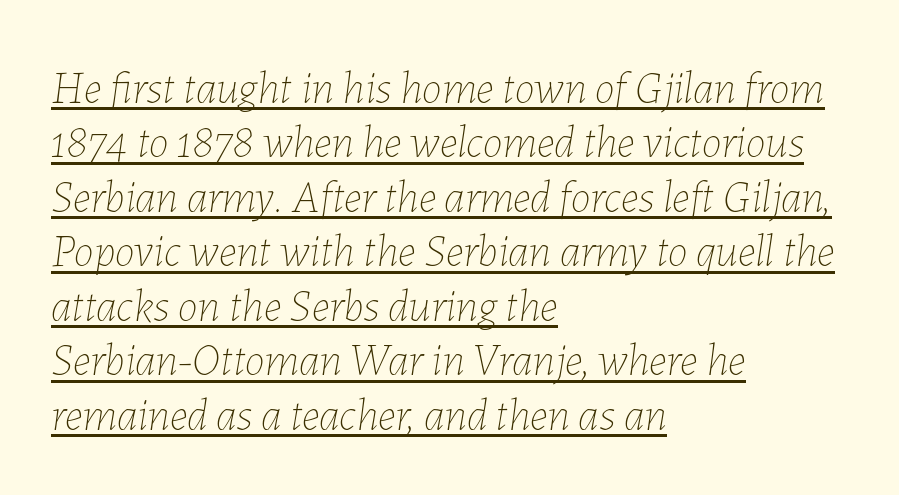
Weight: in the light-to-regular range. You can see a thin bar hugging the bottom of the glyphs. You could call the tracking neutral — neither tight nor loose. The font's italic variant was chosen for this text.
